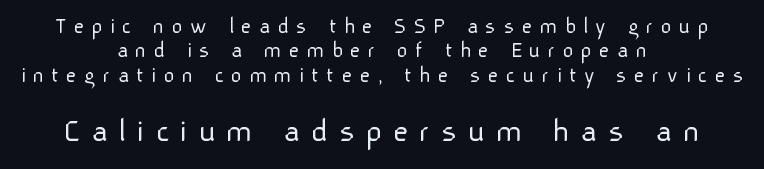
Proportional: the letters do not fall into vertical columns. Spacing between characters has been opened up far beyond the box default. Horizontally, the lines are justified to the midpoint only. Type without underlining. Characters remain perfectly vertical along every line. Stems here are at most as thick as an everyday book face.
